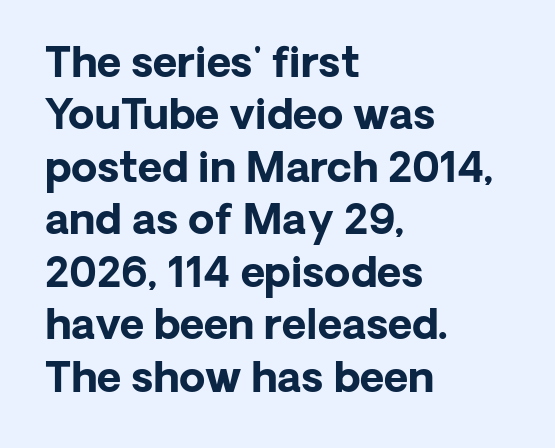
The image shows 42 px bold sans-serif type, upright; set left-aligned, normal line spacing (1.25x), normal letter spacing, not underlined; low stroke contrast and a medium x-height.
